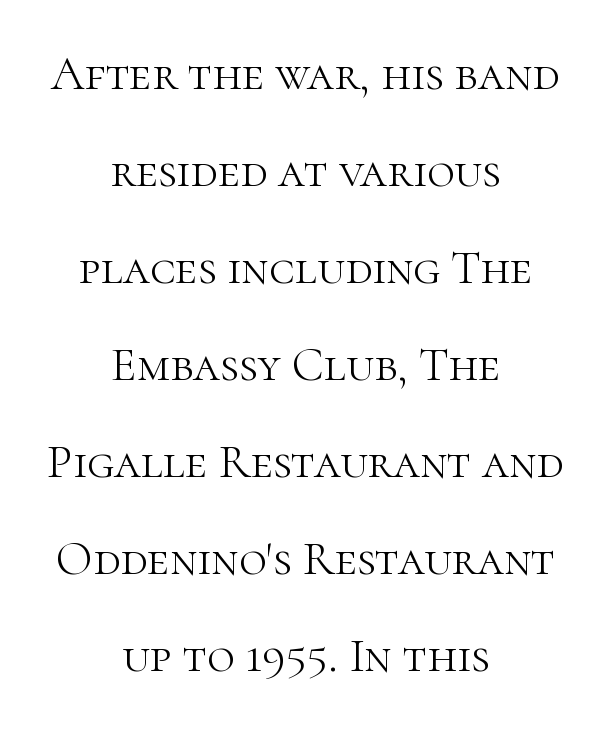
Q: Is the text bold? A: No.
Q: Is the text italic (slanted)? A: No, it is upright.
Q: Is the typeface a serif or a sans-serif typeface? A: Serif.
Q: Is the text underlined? A: No.
Q: How is the paragraph aligned? A: Centered.
Q: Is the spacing between letters normal or unusually wide? A: Normal.
Q: Is the spacing between lines tight, normal or loose? A: Loose.
Q: Width (condensed, normal, or wide)? A: Normal.
Q: Stroke contrast? A: High.
Q: x-height? A: Medium.
Q: Monospaced? A: No.
